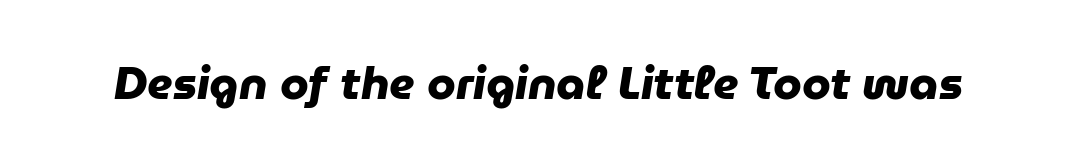
Q: Is the text bold? A: Yes.
Q: Is the typeface a serif or a sans-serif typeface? A: Sans-serif.
Q: Is the text underlined? A: No.
Q: Is the spacing between letters normal or unusually wide? A: Normal.
Q: Width (condensed, normal, or wide)? A: Normal.
Q: Stroke contrast? A: Low.
Q: x-height? A: Medium.
Q: Monospaced? A: No.
